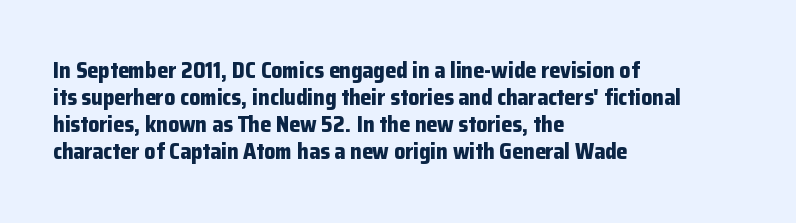
The image shows 22 px bold type, upright; set left-aligned, line spacing 1.23x, normal letter spacing, not underlined.
